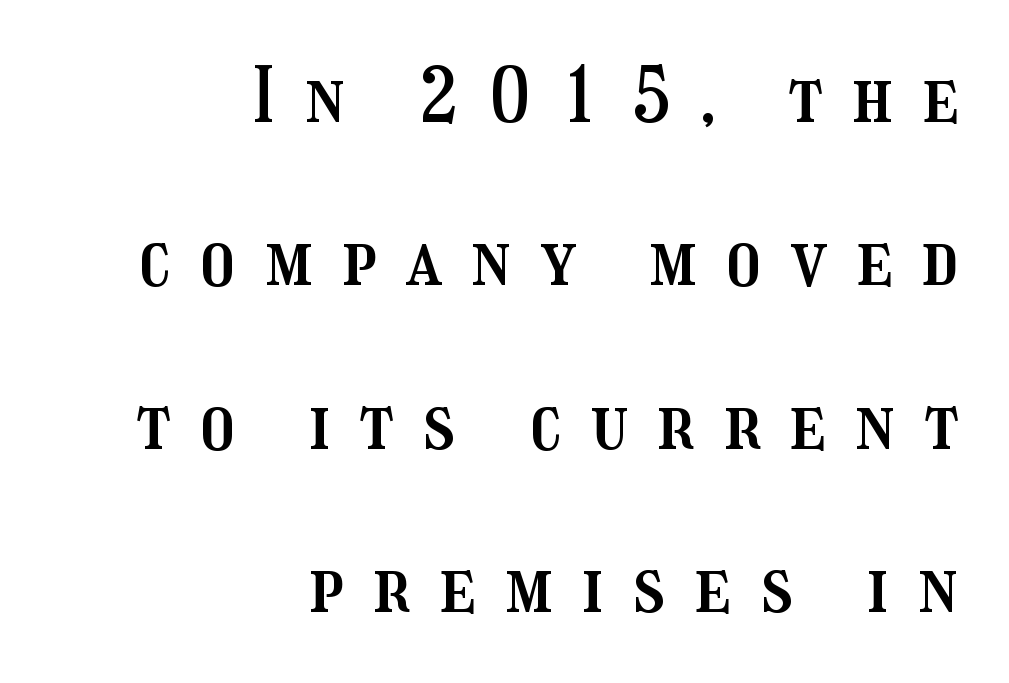
The line-height multiplier appears high, well above default. Decoration check: the copy has no underline. The text block is weighted toward the right margin, trailing off unevenly leftward. When letters stand straight like this, we call the style roman or upright. The letters are spread apart with noticeably loose tracking. The letters advance in unequal steps, a hallmark of proportional type.
